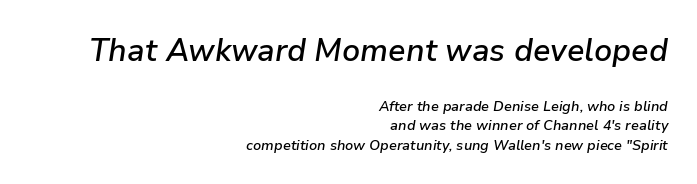
{"italic": "yes", "lean": "right", "slant_degrees": 9, "bold": "semi", "weight": "semibold", "width": "normal", "stroke_contrast": "low", "x_height": "medium", "monospaced": "no", "underline": "no", "align": "right", "line_spacing": "normal", "line_spacing_ratio": 1.37, "letter_spacing": "normal", "letter_spacing_em": 0.0, "larger_block": "first", "size_ratio": 2.21, "glyph_px": 31}
